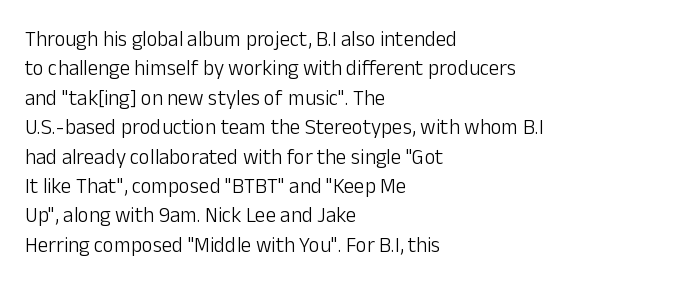
Q: Is the text bold? A: No.
Q: Is the text italic (slanted)? A: No, it is upright.
Q: Is the text underlined? A: No.
Q: How is the paragraph aligned? A: Left-aligned.
Q: Is the spacing between letters normal or unusually wide? A: Normal.
Q: Is the spacing between lines tight, normal or loose? A: Normal.
